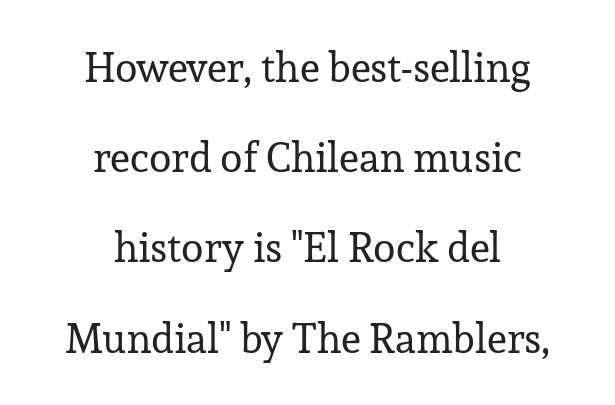
The image shows 41 px regular-weight serif type, upright; set centered, loose line spacing (2.2x), normal letter spacing, not underlined; low stroke contrast and a medium x-height.
